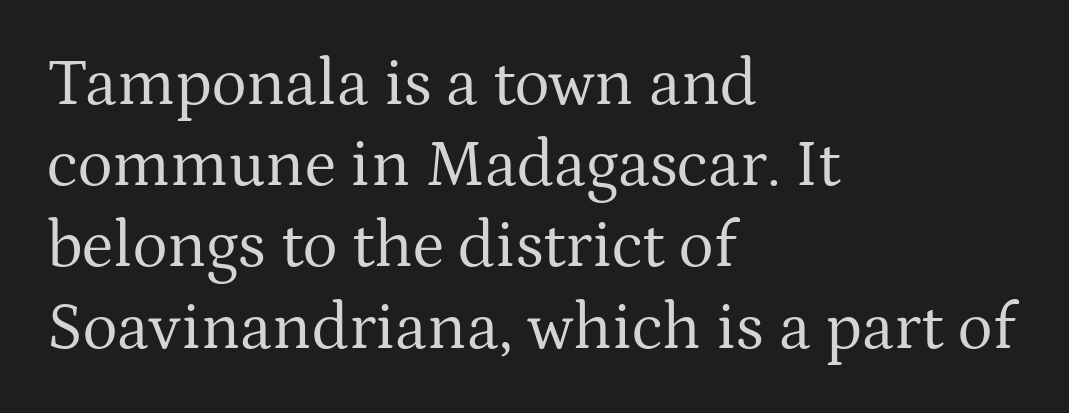
The font sits on the lighter half of the weight spectrum, regular included. No extra tracking has been applied to these lines. All the whitespace from short lines collects on the right. Just letters on the line, the space beneath them empty. Spacing verdict: proportional, widths tailored to each character.
